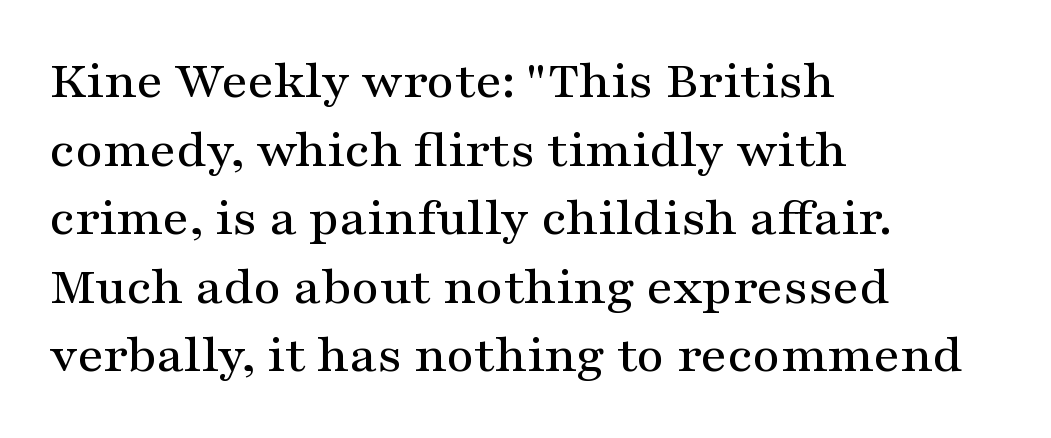
Little horizontal feet cap the strokes, marking this as serif type. Looks like regular typesetting: each glyph gets only the width it needs. Notice how the passage keeps a crisp vertical edge on the left only. The strip under each line holds only bare page. Regarding leading, the lines here are spaced in the standard way.
